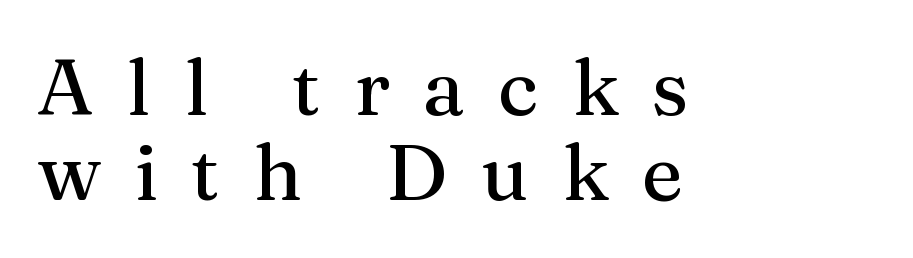
Q: Is the text italic (slanted)? A: No, it is upright.
Q: Is the typeface a serif or a sans-serif typeface? A: Serif.
Q: Is the text underlined? A: No.
Q: How is the paragraph aligned? A: Left-aligned.
Q: Is the spacing between letters normal or unusually wide? A: Unusually wide.
Q: Is the spacing between lines tight, normal or loose? A: Tight.
Q: Width (condensed, normal, or wide)? A: Normal.
Q: Stroke contrast? A: Medium.
Q: x-height? A: Medium.
Q: Monospaced? A: No.
